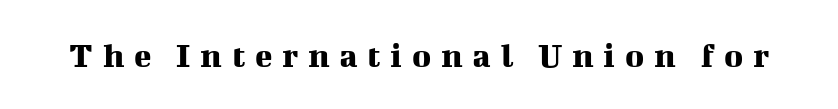
{"serif": "yes", "italic": "no", "width": "normal", "stroke_contrast": "medium", "x_height": "medium", "monospaced": "no", "underline": "no", "letter_spacing": "wide", "letter_spacing_em": 0.27, "glyph_px": 36}
